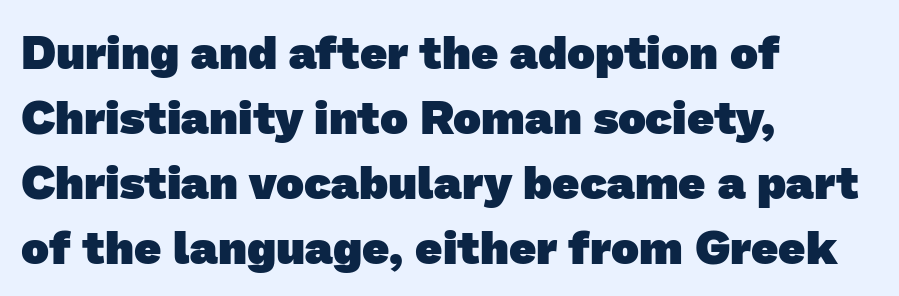
{"serif": "no", "bold": "yes", "weight": "heavy", "width": "normal", "stroke_contrast": "low", "x_height": "medium", "monospaced": "no", "underline": "no", "align": "left", "line_spacing": "normal", "line_spacing_ratio": 1.38, "letter_spacing": "normal", "letter_spacing_em": 0.0, "glyph_px": 47}
